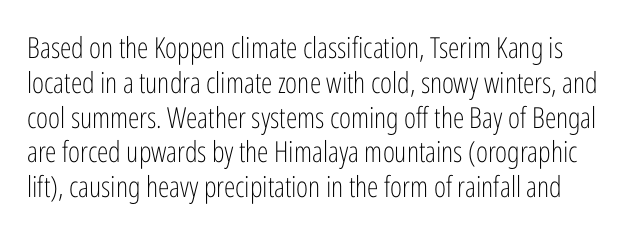
Serifs: no, the terminals of the letterforms are clean. Type without underlining. Italic? Not at all — the glyphs are vertical. Note the varied advance widths — an 'i' is clearly narrower than an 'm'.
